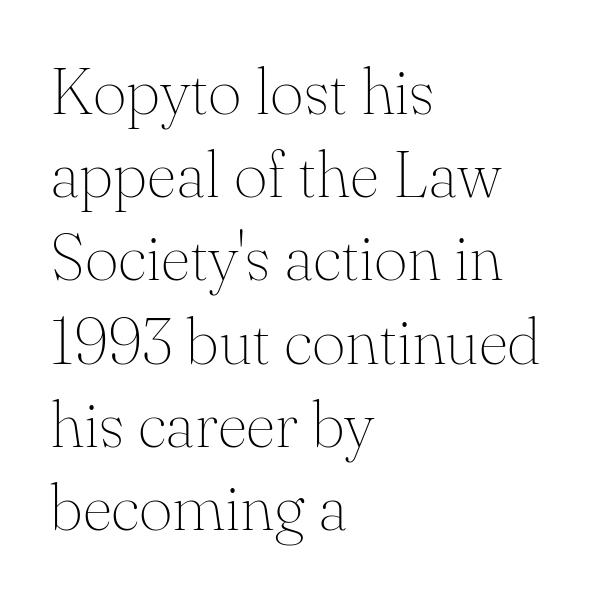
Spacing verdict: proportional, widths tailored to each character. Note: serifs present on the glyphs. A bare baseline throughout the passage. If you drew a line through each stem, it would be perfectly vertical.
